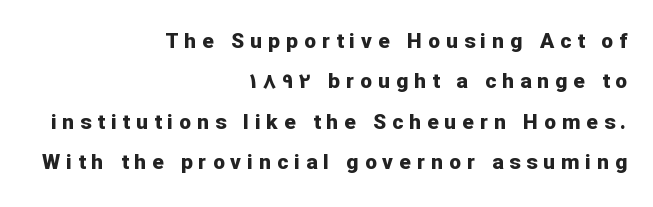
{"italic": "no", "bold": "yes", "underline": "no", "align": "right", "line_spacing": "loose", "line_spacing_ratio": 1.92, "letter_spacing": "wide", "letter_spacing_em": 0.29, "glyph_px": 21}
